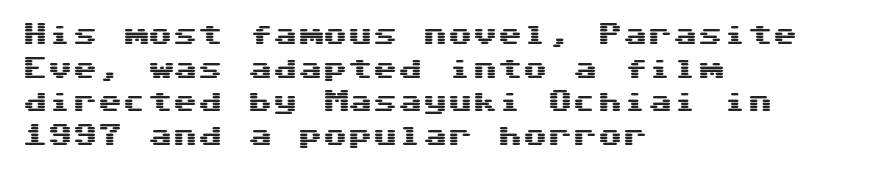
Caption: multi-line text, flush left, ragged right. The font's upright variant was chosen for this text. What stands out about the letter spacing? Nothing — it is the standard amount. Has an underline been added? It has not. This block has exactly the height ordinary leading produces.
